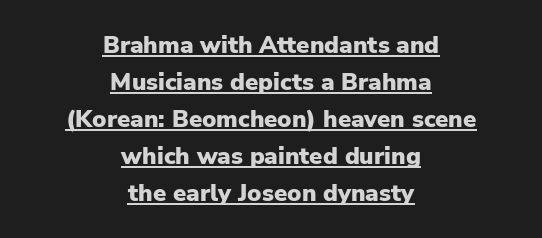
You could call the tracking neutral — neither tight nor loose. Underlined type. The passage shown is emphatically bold. Short and long lines alike share a common midpoint.
